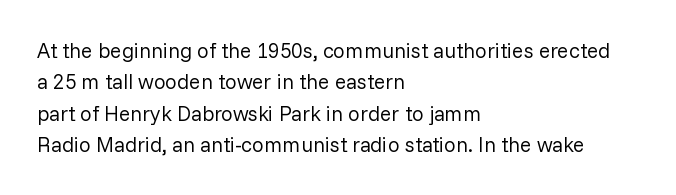
The image shows 21 px text type, upright; set left-aligned, normal line spacing (1.49x), normal letter spacing, not underlined.
